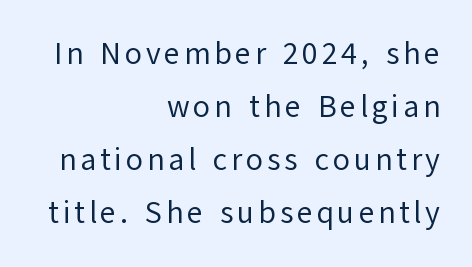
The image shows 31 px regular-weight sans-serif type, upright; set right-aligned, line spacing 1.71x, not underlined; low stroke contrast and a medium x-height.
